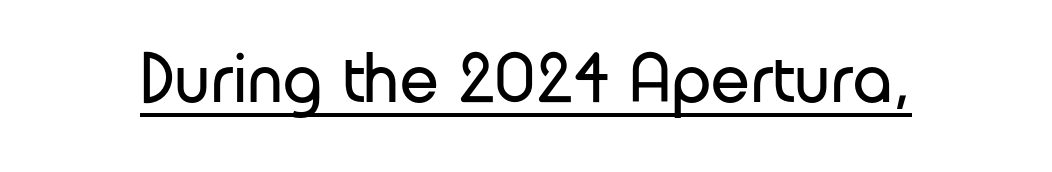
{"serif": "no", "italic": "no", "bold": "no", "weight": "regular", "width": "normal", "stroke_contrast": "low", "x_height": "medium", "monospaced": "no", "underline": "yes", "letter_spacing": "normal", "letter_spacing_em": 0.0, "glyph_px": 70}
